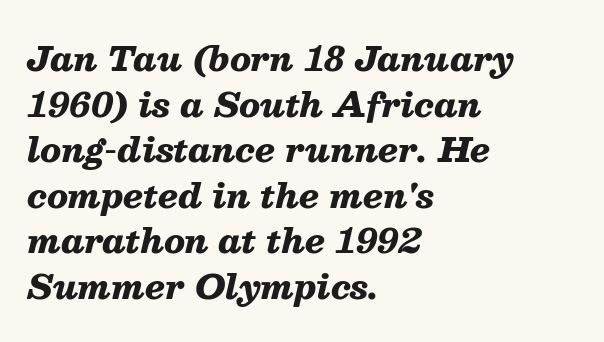
Note the varied advance widths — an 'i' is clearly narrower than an 'm'. Observe the lean: these are italic letterforms. In terms of letterspacing, this is plain default setting. You'd pick this weight for a headline — it's a proper bold. Line spacing here is normal.
